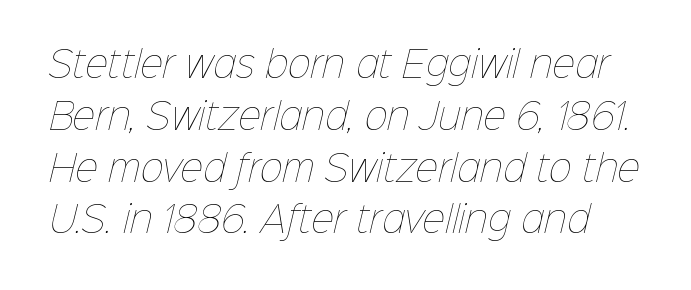
Q: Is the text bold? A: No.
Q: Is the text underlined? A: No.
Q: Is the spacing between letters normal or unusually wide? A: Normal.
Q: Is the spacing between lines tight, normal or loose? A: Normal.
Q: Width (condensed, normal, or wide)? A: Normal.
Q: Stroke contrast? A: Low.
Q: x-height? A: Medium.
Q: Monospaced? A: No.
